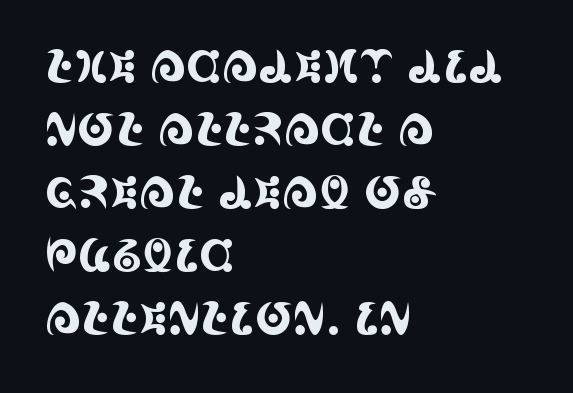
{"serif": "yes", "italic": "no", "width": "condensed", "x_height": "large", "monospaced": "no", "underline": "no", "align": "left", "line_spacing": "normal", "line_spacing_ratio": 1.4, "letter_spacing": "normal", "letter_spacing_em": 0.0, "glyph_px": 45}
